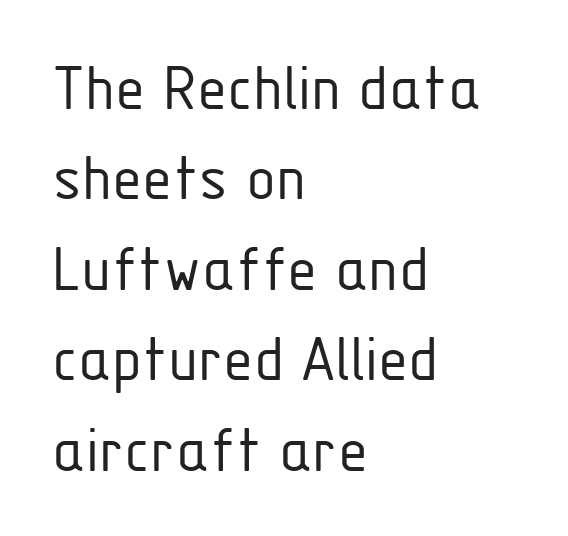
The image shows 69 px light, condensed sans-serif type, upright; set left-aligned, normal line spacing (1.31x), normal letter spacing, not underlined; low stroke contrast and a medium x-height.
